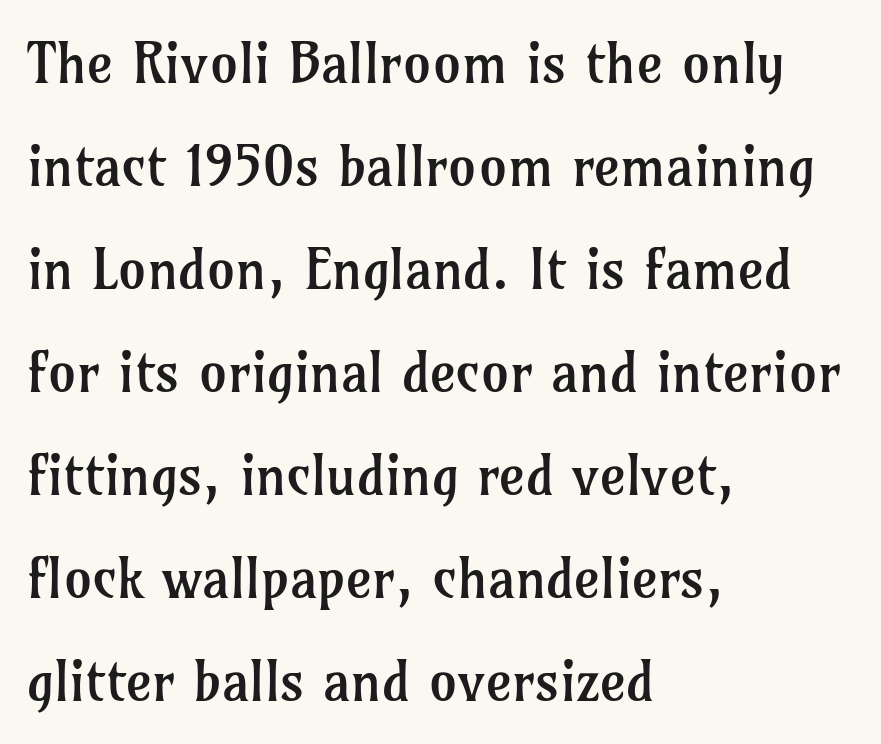
{"serif": "yes", "italic": "no", "bold": "no", "weight": "regular", "width": "normal", "stroke_contrast": "low", "x_height": "medium", "monospaced": "no", "underline": "no", "align": "left", "line_spacing_ratio": 1.84, "letter_spacing": "normal", "letter_spacing_em": 0.0, "glyph_px": 56}
